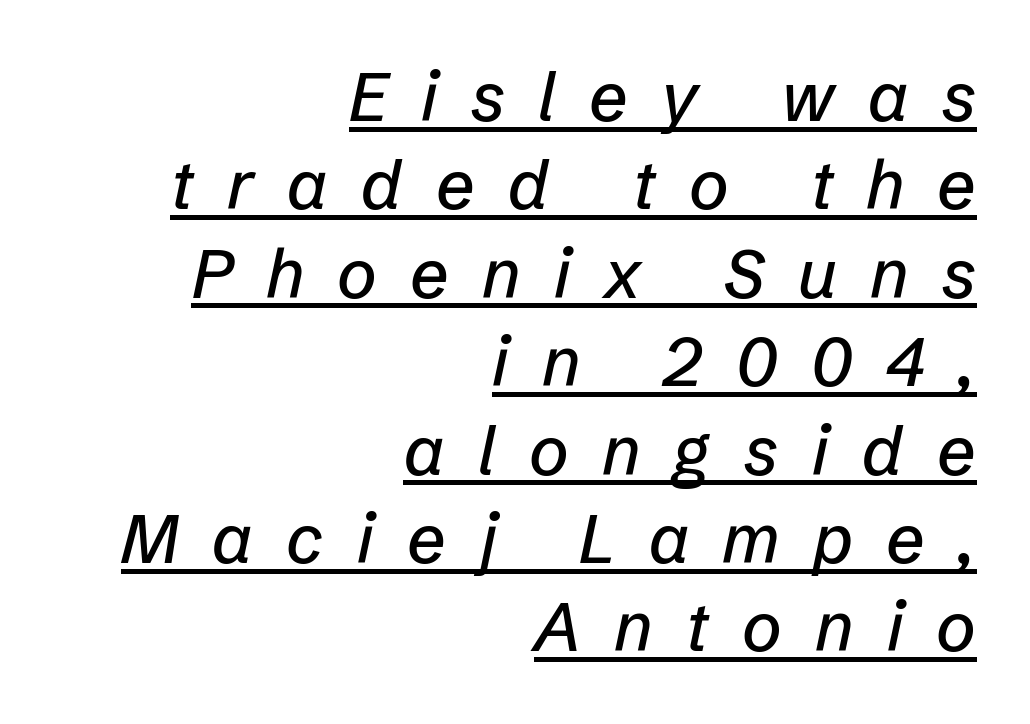
The image shows 68 px text type, italic (leaning right); set right-aligned, normal line spacing (1.3x), unusually wide letter spacing (+0.49 em), underlined; low stroke contrast and a medium x-height.
